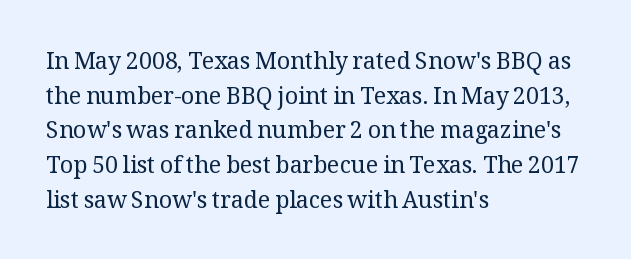
{"italic": "no", "bold": "no", "underline": "no", "align": "left", "line_spacing": "normal", "line_spacing_ratio": 1.51, "letter_spacing": "normal", "letter_spacing_em": 0.0, "glyph_px": 23}
